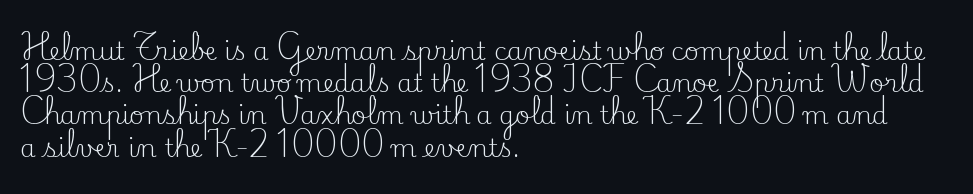
These lines keep a tight, regular rhythm from letter to letter. This sample is left-justified, so line endings fall wherever the words run out. The space between consecutive lines is moderate. Do the letters lean? They stand straight. The passage shown is not underscored anywhere. Stems and bowls with no extra thickness — not bold.
